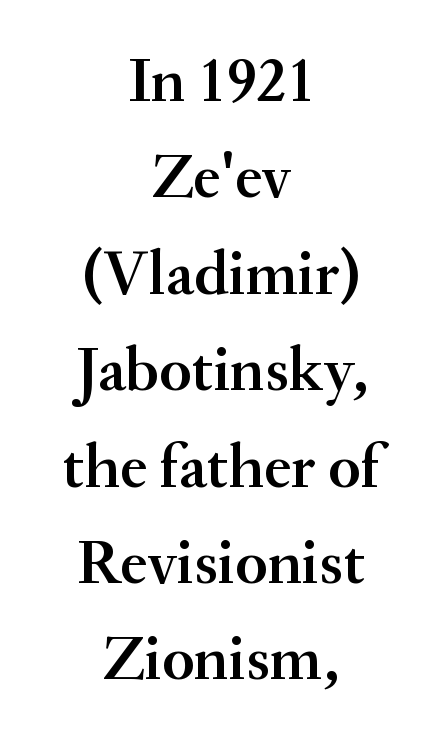
{"serif": "yes", "italic": "no", "bold": "semi", "weight": "semibold", "width": "normal", "stroke_contrast": "medium", "x_height": "small", "monospaced": "no", "underline": "no", "align": "center", "line_spacing": "normal", "line_spacing_ratio": 1.53, "letter_spacing": "normal", "letter_spacing_em": 0.0, "glyph_px": 63}
